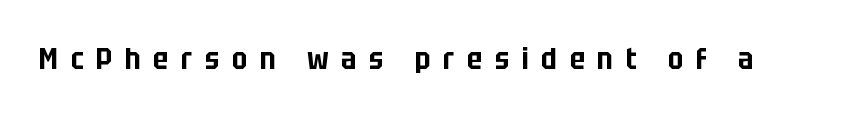
Q: Is the text italic (slanted)? A: No, it is upright.
Q: Is the typeface a serif or a sans-serif typeface? A: Sans-serif.
Q: Is the text underlined? A: No.
Q: Is the spacing between letters normal or unusually wide? A: Unusually wide.
Q: Width (condensed, normal, or wide)? A: Condensed.
Q: Stroke contrast? A: Low.
Q: x-height? A: Large.
Q: Monospaced? A: No.
